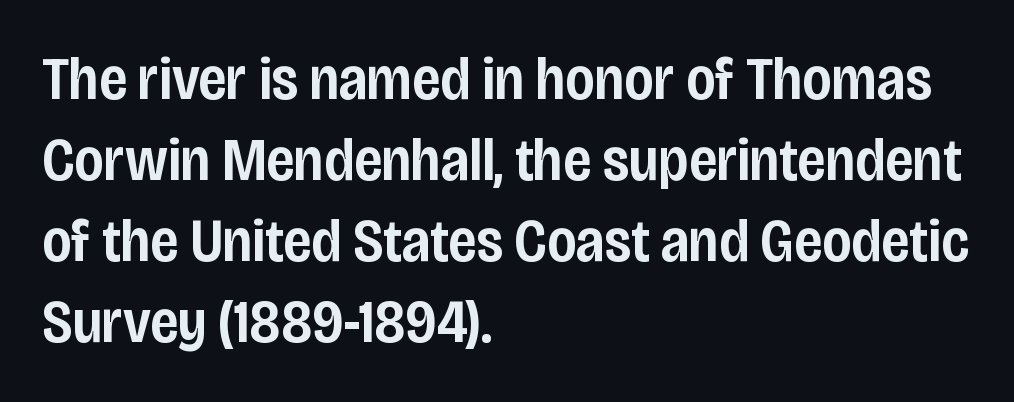
{"serif": "no", "italic": "no", "bold": "semi", "weight": "semibold", "width": "condensed", "stroke_contrast": "low", "x_height": "large", "monospaced": "no", "underline": "no", "align": "left", "line_spacing": "normal", "line_spacing_ratio": 1.33, "letter_spacing": "normal", "letter_spacing_em": 0.0, "glyph_px": 61}
